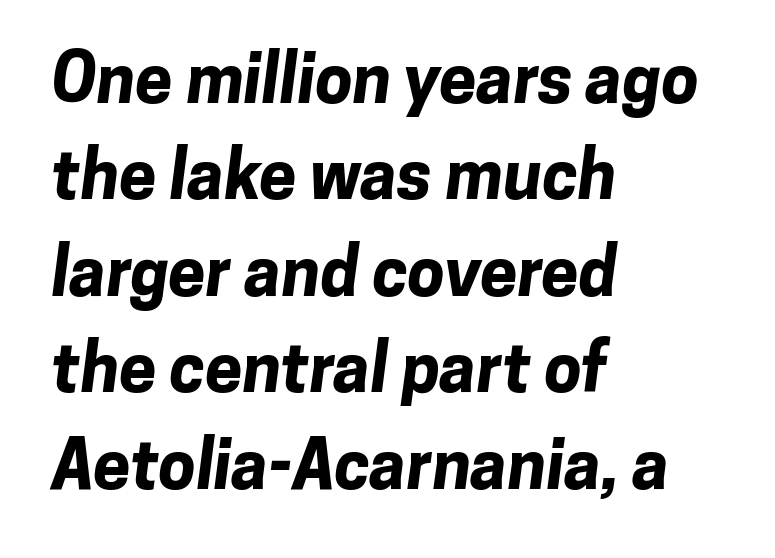
The image shows 67 px bold sans-serif type; set left-aligned, normal line spacing (1.44x), normal letter spacing, not underlined; low stroke contrast and a medium x-height.
